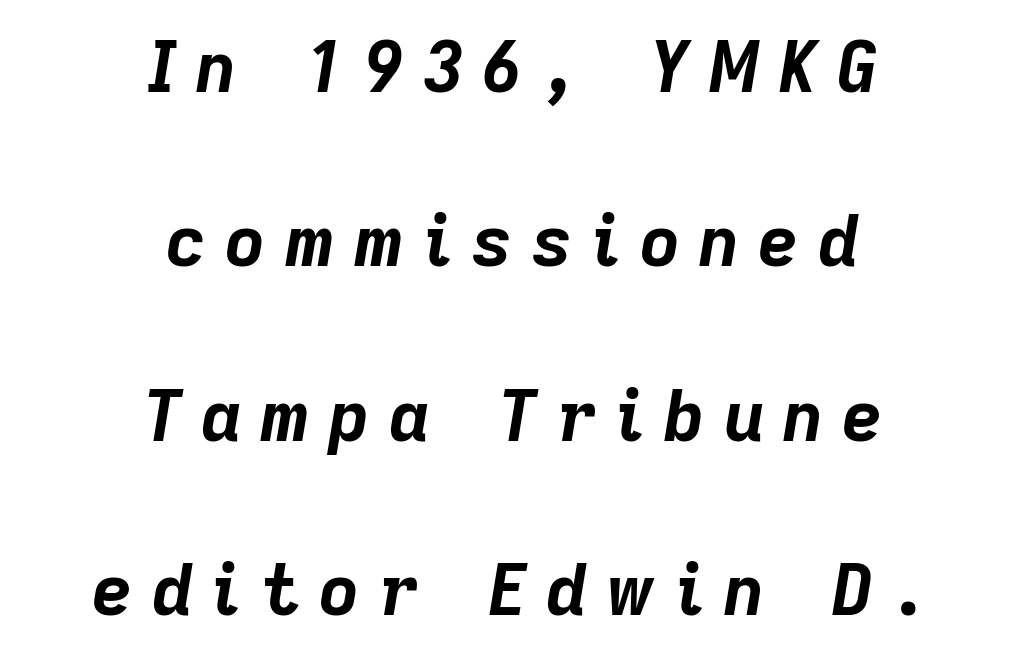
Q: Is the text bold? A: Yes.
Q: Is the text italic (slanted)? A: Yes, it leans right by about 9 degrees.
Q: Is the text underlined? A: No.
Q: How is the paragraph aligned? A: Centered.
Q: Is the spacing between letters normal or unusually wide? A: Unusually wide.
Q: Is the spacing between lines tight, normal or loose? A: Loose.
Q: Width (condensed, normal, or wide)? A: Normal.
Q: Stroke contrast? A: Low.
Q: x-height? A: Medium.
Q: Monospaced? A: No.
